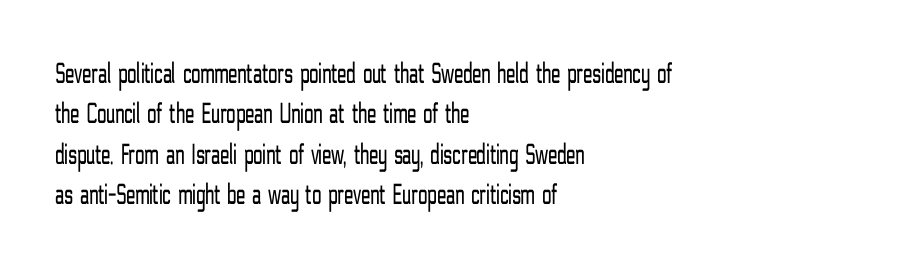
{"serif": "no", "italic": "no", "bold": "no", "weight": "light", "width": "condensed", "stroke_contrast": "low", "x_height": "medium", "monospaced": "no", "underline": "no", "align": "left", "line_spacing": "normal", "line_spacing_ratio": 1.35, "letter_spacing": "normal", "letter_spacing_em": 0.0, "glyph_px": 30}
